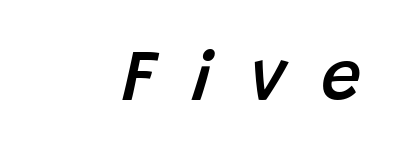
The image shows 72 px semibold type, italic (leaning right); set unusually wide letter spacing (+0.5 em), not underlined; low stroke contrast and a large x-height.
